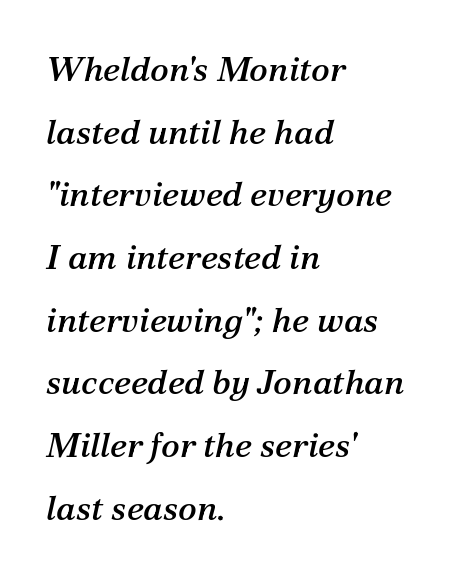
Leftover space on each line is placed entirely after the last word. This sample has the flowing, uneven cadence of proportional lettering. Notice how the stems are inclined rather than vertical — that's the hallmark of italics. This rendering features lettering with no underline. Honestly, the letter spacing is just normal — you wouldn't notice it.
